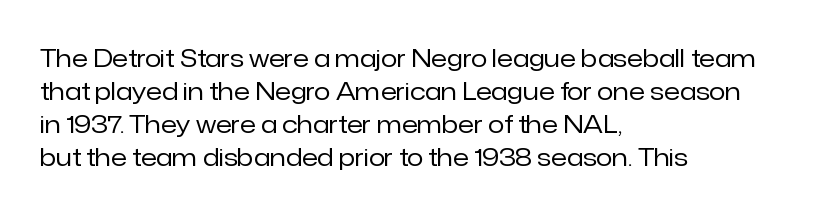
The image shows 24 px text type, upright; set left-aligned, normal line spacing (1.38x), normal letter spacing, not underlined.
